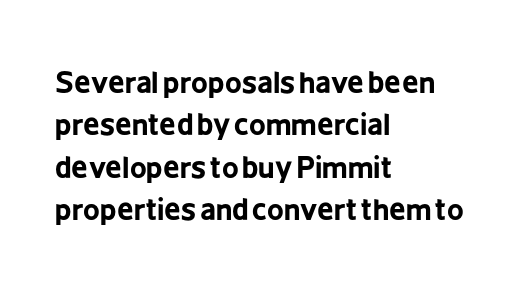
The image shows 29 px bold, condensed sans-serif type, upright; set left-aligned, normal line spacing (1.46x), normal letter spacing, not underlined; low stroke contrast and a medium x-height.
